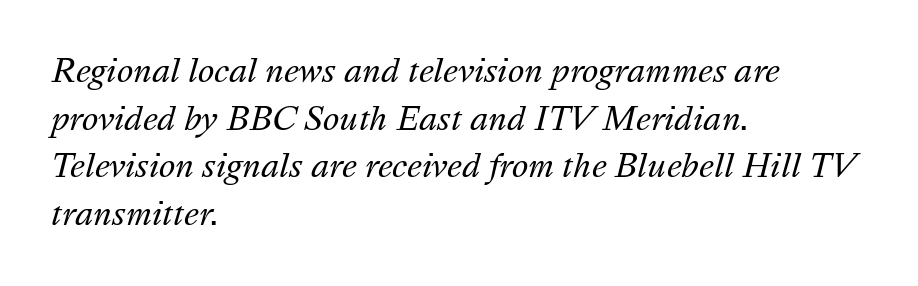
The image shows 31 px regular-weight type, italic (leaning right); set left-aligned, normal line spacing (1.54x), normal letter spacing, not underlined; medium stroke contrast and a medium x-height.
